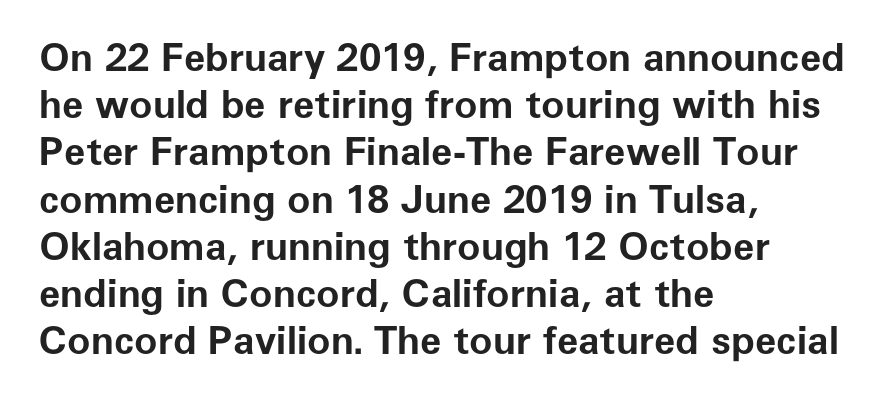
The rag falls on the right side of this text block. A roman cut, with each character standing at attention. Nobody touched the tracking dial on this one. Each glyph is drawn with heavy, bold strokes. Bare-footed words on every line.
